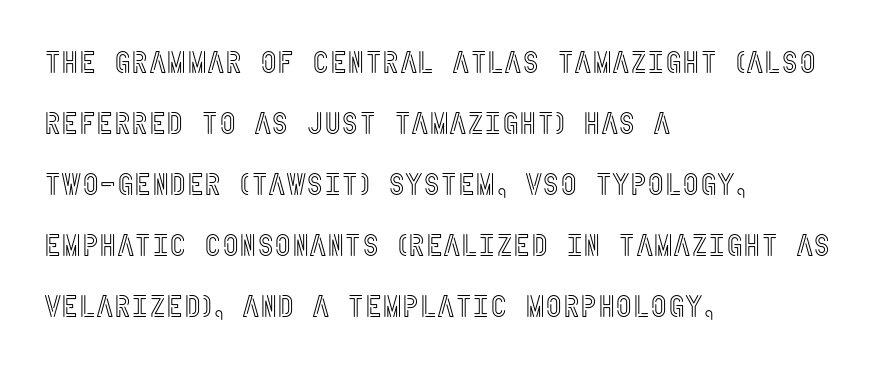
The image shows 30 px condensed type, upright; set left-aligned, loose line spacing (2.03x), normal letter spacing, not underlined; a large x-height.
